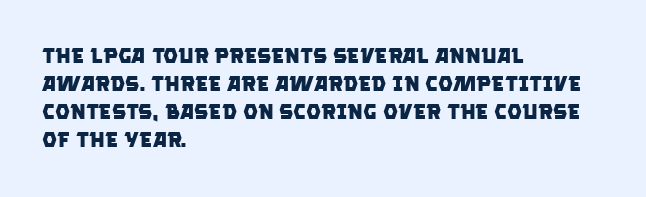
Q: Is the text bold? A: Yes.
Q: Is the text underlined? A: No.
Q: How is the paragraph aligned? A: Left-aligned.
Q: Is the spacing between letters normal or unusually wide? A: Normal.
Q: Is the spacing between lines tight, normal or loose? A: Normal.
